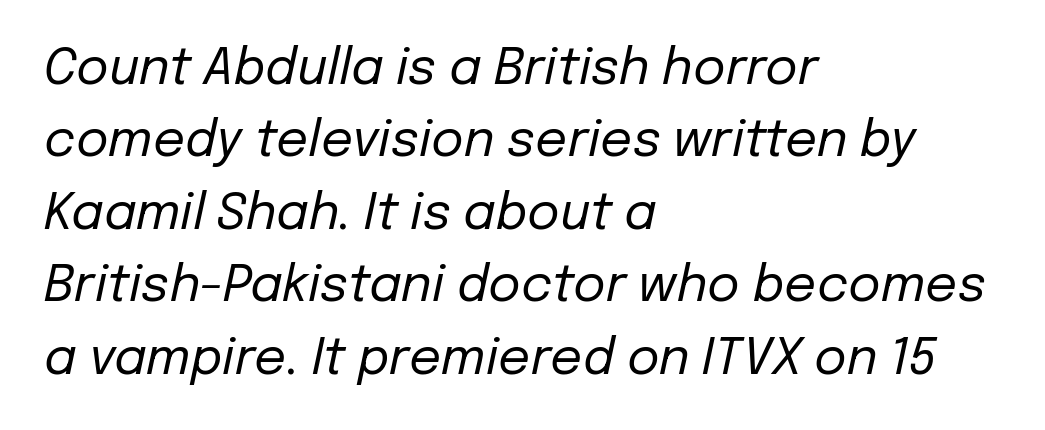
Q: Is the text bold? A: No.
Q: Is the text italic (slanted)? A: Yes, it leans right by about 12 degrees.
Q: Is the text underlined? A: No.
Q: How is the paragraph aligned? A: Left-aligned.
Q: Is the spacing between letters normal or unusually wide? A: Normal.
Q: Is the spacing between lines tight, normal or loose? A: Normal.
Q: Width (condensed, normal, or wide)? A: Normal.
Q: Stroke contrast? A: Low.
Q: x-height? A: Medium.
Q: Monospaced? A: No.
